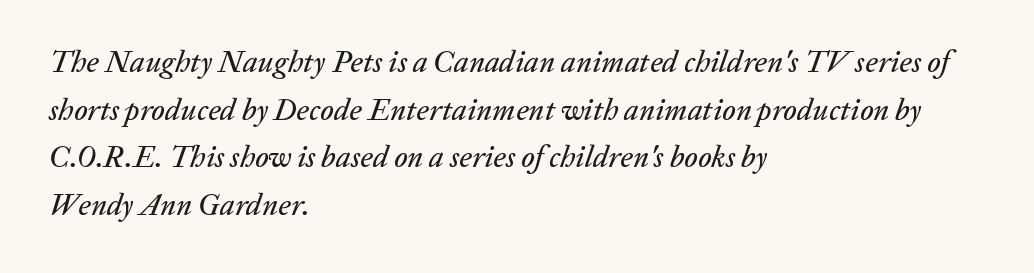
{"italic": "yes", "lean": "right", "slant_degrees": 20, "width": "normal", "stroke_contrast": "low", "x_height": "medium", "monospaced": "no", "underline": "no", "align": "left", "line_spacing": "normal", "line_spacing_ratio": 1.59, "letter_spacing": "normal", "letter_spacing_em": 0.0, "glyph_px": 30}
